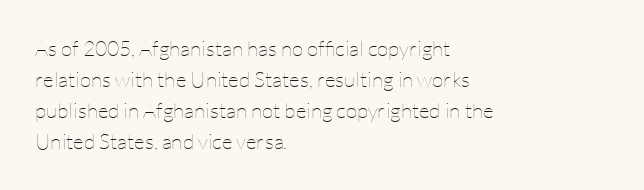
No chunkiness to these letters — they're not bold. The area under the type is left untouched. This rendering uses left alignment, leaving the right contour irregular. The font's upright variant was chosen for this text. Compared with typical body copy, the letter spacing here is the same.
